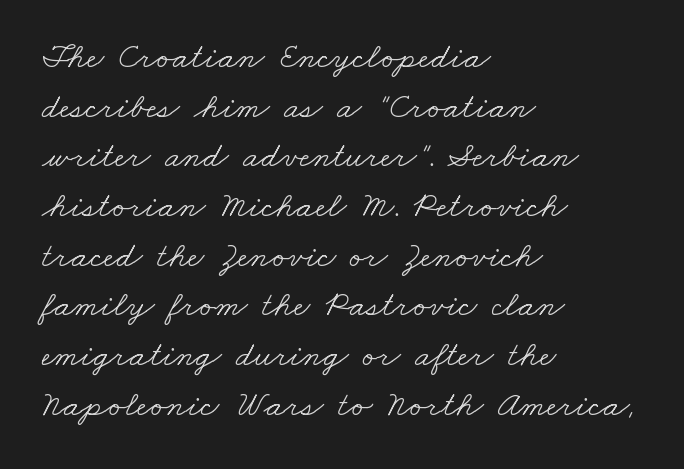
{"serif": "yes", "bold": "no", "weight": "light", "width": "wide", "stroke_contrast": "low", "x_height": "small", "monospaced": "no", "underline": "no", "align": "left", "line_spacing": "normal", "line_spacing_ratio": 1.38, "letter_spacing": "normal", "letter_spacing_em": 0.0, "glyph_px": 36}
